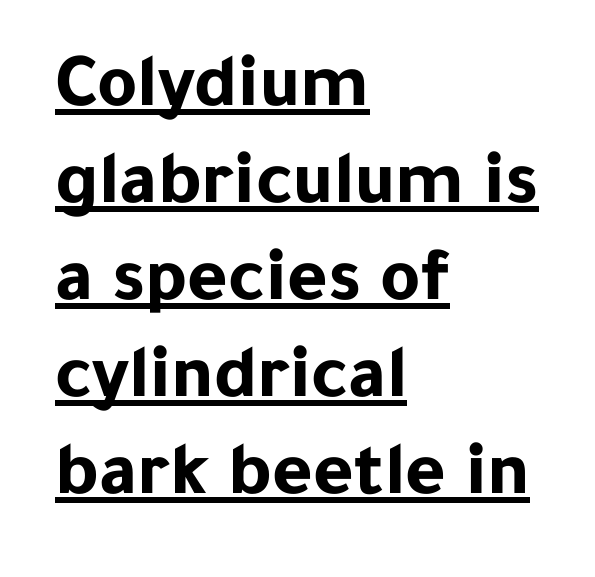
Q: Is the text bold? A: Yes.
Q: Is the text italic (slanted)? A: No, it is upright.
Q: Is the typeface a serif or a sans-serif typeface? A: Sans-serif.
Q: Is the text underlined? A: Yes.
Q: How is the paragraph aligned? A: Left-aligned.
Q: Is the spacing between letters normal or unusually wide? A: Normal.
Q: Is the spacing between lines tight, normal or loose? A: Normal.
Q: Width (condensed, normal, or wide)? A: Normal.
Q: Stroke contrast? A: Low.
Q: x-height? A: Medium.
Q: Monospaced? A: No.
